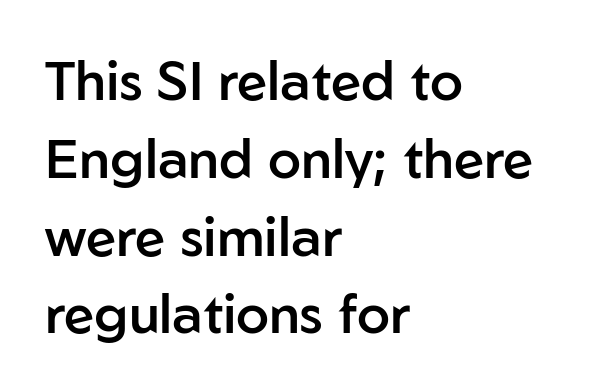
The image shows 54 px semibold sans-serif type, upright; set left-aligned, normal line spacing (1.44x), normal letter spacing, not underlined; low stroke contrast and a medium x-height.
